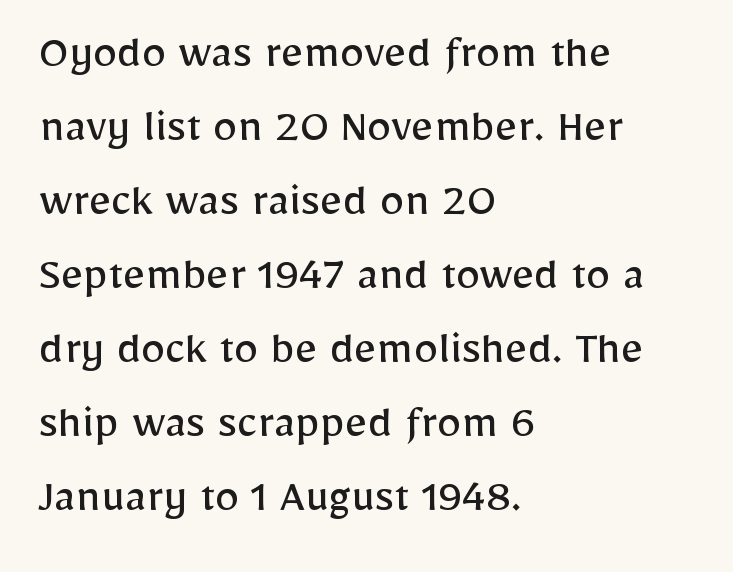
The image shows 49 px regular-weight sans-serif type, upright; set left-aligned, normal line spacing (1.51x), normal letter spacing, not underlined; low stroke contrast and a medium x-height.
